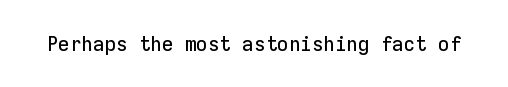
{"italic": "no", "underline": "no", "letter_spacing": "normal", "letter_spacing_em": 0.0, "glyph_px": 21}
